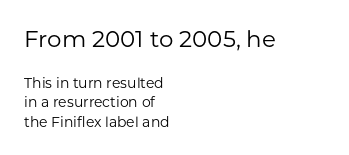
The image shows 23 px text type, upright; set left-aligned, normal line spacing (1.38x), normal letter spacing, not underlined; the first (top) block is 1.64x larger.
